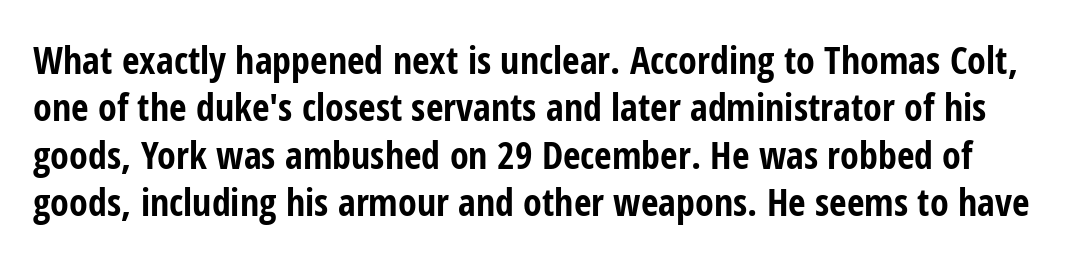
{"serif": "no", "italic": "no", "bold": "yes", "weight": "bold", "width": "condensed", "stroke_contrast": "low", "x_height": "medium", "monospaced": "no", "underline": "no", "line_spacing": "normal", "line_spacing_ratio": 1.25, "letter_spacing": "normal", "letter_spacing_em": 0.0, "glyph_px": 38}
